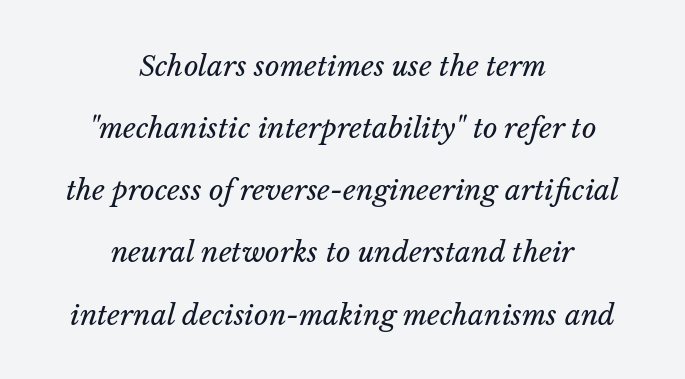
{"italic": "yes", "lean": "right", "slant_degrees": 14, "bold": "no", "weight": "regular", "width": "normal", "stroke_contrast": "low", "x_height": "medium", "monospaced": "no", "underline": "no", "align": "center", "line_spacing": "loose", "line_spacing_ratio": 2.22, "letter_spacing": "normal", "letter_spacing_em": 0.0, "glyph_px": 28}
